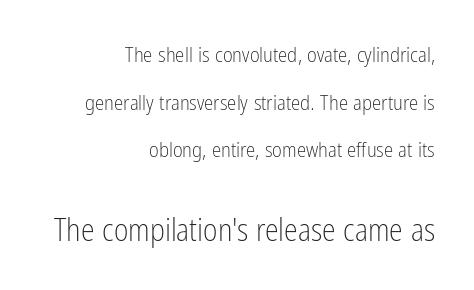
Italic? Not at all — the glyphs are vertical. Nothing unusual about the tracking: characters are spaced as the font intends. Proportional: the letters do not fall into vertical columns. Check the space under the baseline: it is left empty. The second block has been scaled up relative to the first. Baseline-to-baseline distance is far greater than the letter height.
